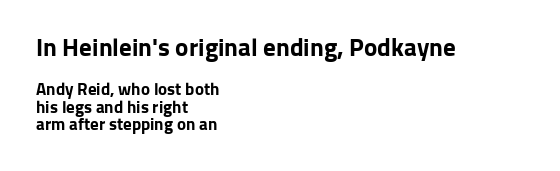
Q: Is the text bold? A: Yes.
Q: Is the text italic (slanted)? A: No, it is upright.
Q: Is the text underlined? A: No.
Q: How is the paragraph aligned? A: Left-aligned.
Q: Is the spacing between letters normal or unusually wide? A: Normal.
Q: Is the spacing between lines tight, normal or loose? A: Tight.
Q: Which block of text is set in a larger size, the first (top) or the second (bottom)? A: The first (top) one.
